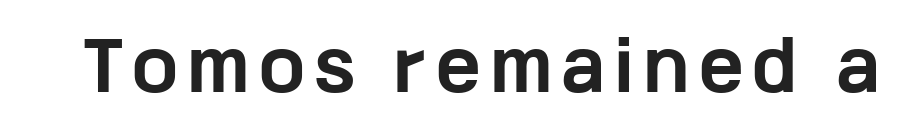
{"serif": "no", "italic": "no", "bold": "yes", "weight": "bold", "width": "wide", "stroke_contrast": "low", "x_height": "medium", "monospaced": "no", "underline": "no", "glyph_px": 66}
